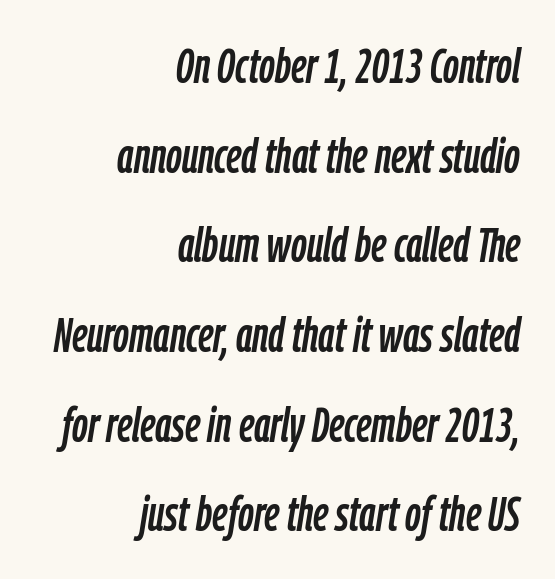
Each row of text sits above clean, open space. Between one letter and the next there's only the usual sliver of space. The font's italic variant was chosen for this text. Visually the block forms a straight wall on the right and a jagged coastline on the left. The face used here is proportionally spaced, like ordinary book or web type.
